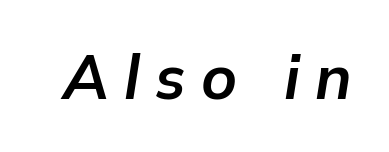
The image shows 61 px bold type, italic (leaning right); set unusually wide letter spacing (+0.25 em), not underlined; low stroke contrast and a medium x-height.
